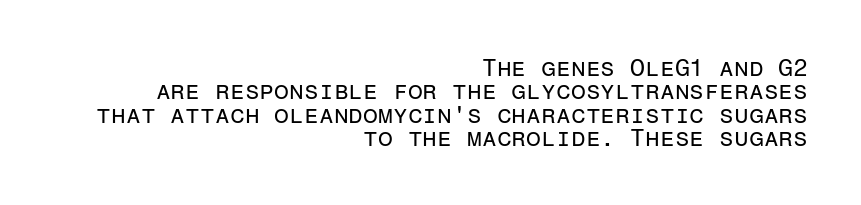
Q: Is the text bold? A: No.
Q: Is the text italic (slanted)? A: No, it is upright.
Q: Is the text underlined? A: No.
Q: How is the paragraph aligned? A: Right-aligned.
Q: Is the spacing between letters normal or unusually wide? A: Normal.
Q: Is the spacing between lines tight, normal or loose? A: Tight.
